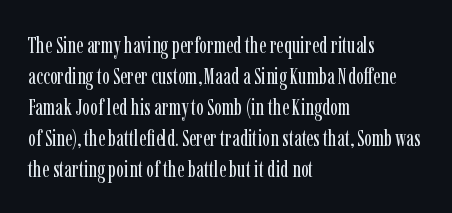
Posture: upright roman. The ragged edge is on the right, which tells us the setting is flush left. Reading down the column, the eye jumps a familiar distance to each next line. The specimen omits any rule beneath the text block's lines. The face looks like a standard text weight, possibly lighter.
